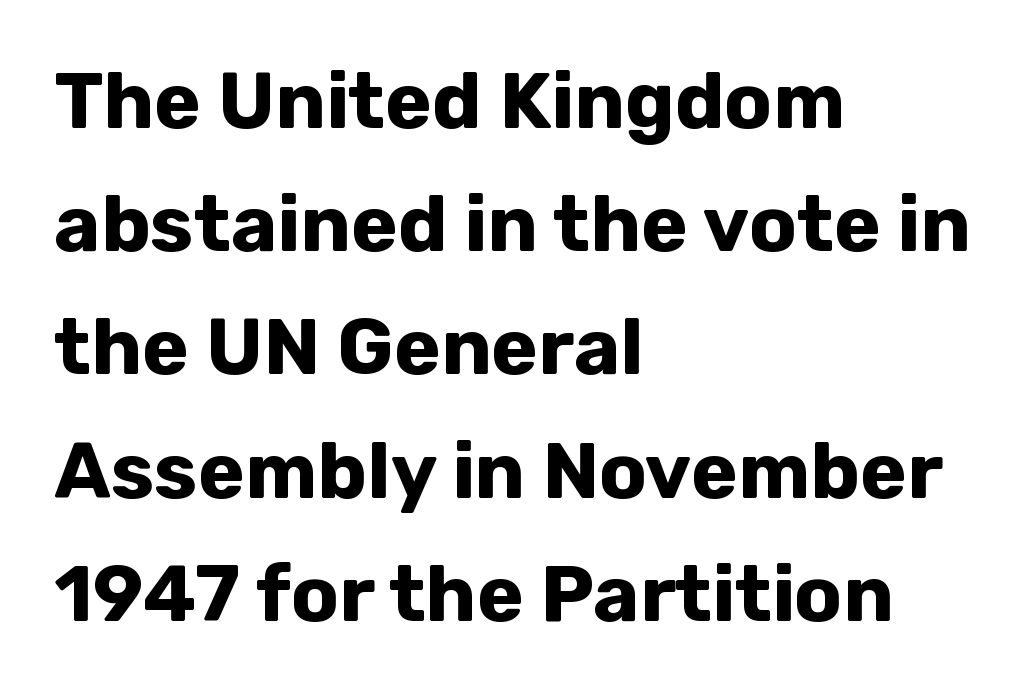
The image shows 79 px bold sans-serif type, upright; set left-aligned, normal line spacing (1.56x), normal letter spacing, not underlined; low stroke contrast and a medium x-height.
